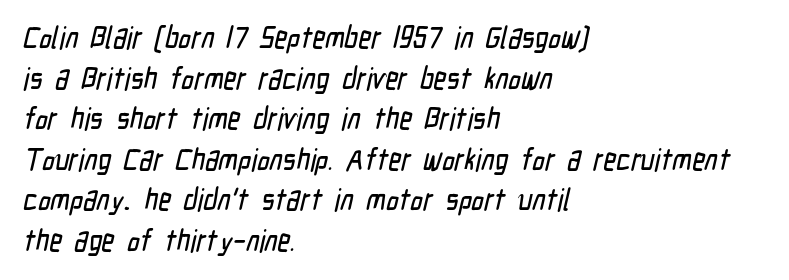
{"serif": "no", "width": "condensed", "stroke_contrast": "low", "x_height": "medium", "monospaced": "no", "underline": "no", "align": "left", "line_spacing": "normal", "line_spacing_ratio": 1.31, "letter_spacing": "normal", "letter_spacing_em": 0.0, "glyph_px": 31}
